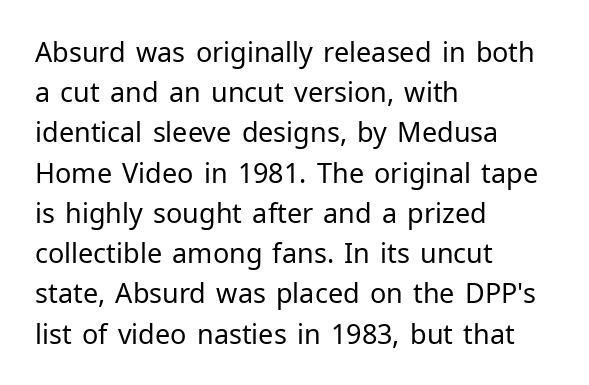
{"italic": "no", "bold": "no", "underline": "no", "align": "left", "line_spacing": "normal", "line_spacing_ratio": 1.49, "letter_spacing": "normal", "letter_spacing_em": 0.0, "glyph_px": 27}
